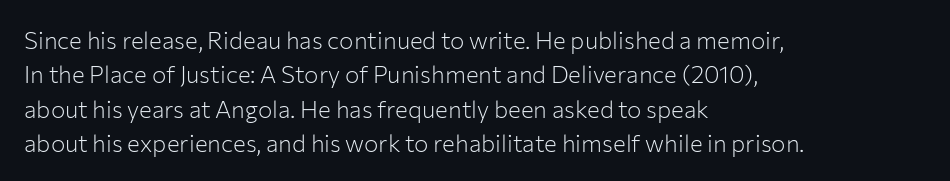
The image shows 24 px text type, upright; set left-aligned, normal line spacing (1.43x), normal letter spacing, not underlined.
